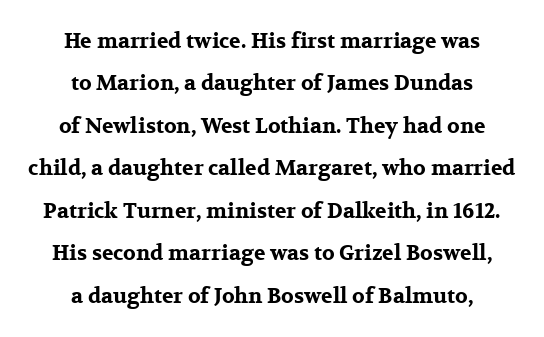
The image shows 21 px bold type, upright; set centered, loose line spacing (2.02x), normal letter spacing, not underlined.
